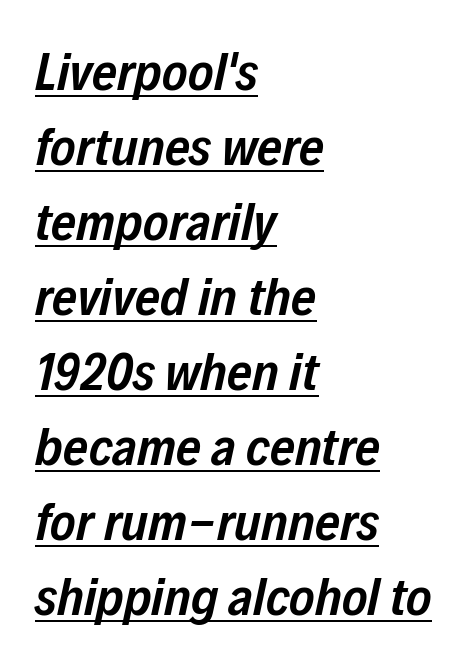
Q: Is the text bold? A: Semi-bold.
Q: Is the text italic (slanted)? A: Yes, it leans right by about 12 degrees.
Q: Is the text underlined? A: Yes.
Q: How is the paragraph aligned? A: Left-aligned.
Q: Is the spacing between letters normal or unusually wide? A: Normal.
Q: Is the spacing between lines tight, normal or loose? A: Normal.
Q: Width (condensed, normal, or wide)? A: Condensed.
Q: Stroke contrast? A: Low.
Q: x-height? A: Medium.
Q: Monospaced? A: No.
